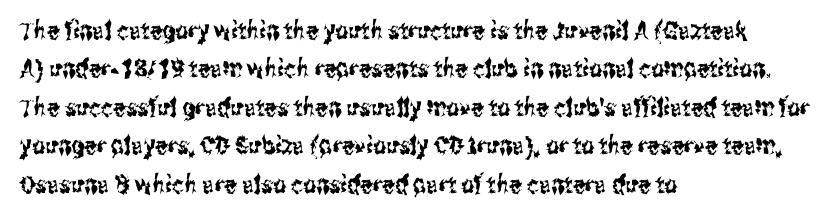
These lines stack with their left ends in a neat column. This is the regular roman posture of the typeface. Leading matches the norm, producing a regular column. No extra tracking has been applied to these lines. Type without underlining.
